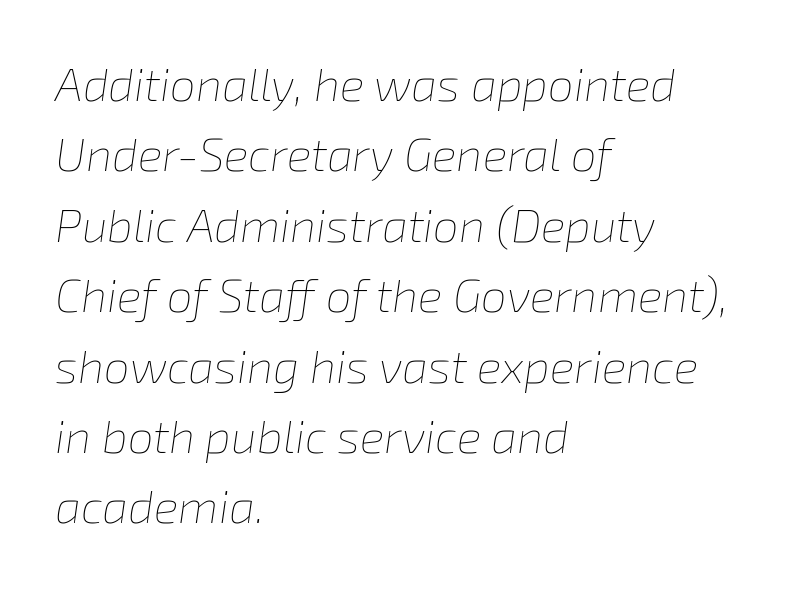
{"italic": "yes", "lean": "right", "slant_degrees": 8, "bold": "no", "weight": "thin", "width": "normal", "stroke_contrast": "low", "x_height": "medium", "monospaced": "no", "underline": "no", "align": "left", "line_spacing": "normal", "line_spacing_ratio": 1.53, "letter_spacing": "normal", "letter_spacing_em": 0.0, "glyph_px": 46}
